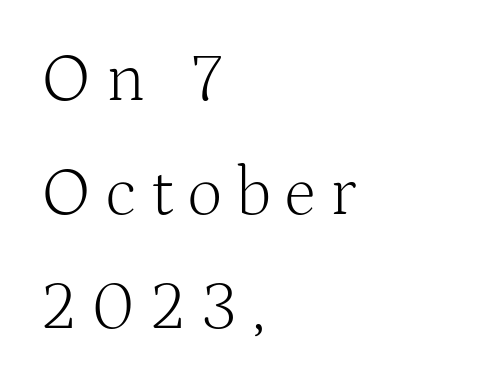
{"serif": "yes", "italic": "no", "bold": "no", "weight": "light", "width": "normal", "stroke_contrast": "medium", "x_height": "medium", "monospaced": "no", "underline": "no", "align": "left", "line_spacing": "normal", "line_spacing_ratio": 1.68, "letter_spacing": "wide", "letter_spacing_em": 0.22, "glyph_px": 68}
